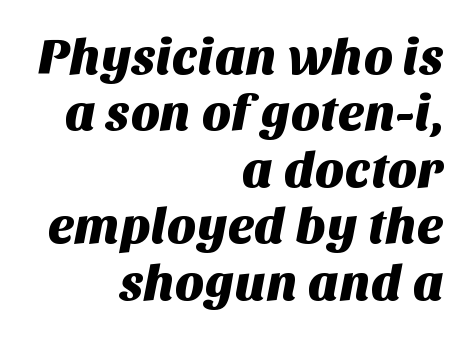
The image shows 50 px sans-serif type; set right-aligned, tight line spacing (1.13x), normal letter spacing, not underlined; medium stroke contrast and a large x-height.
